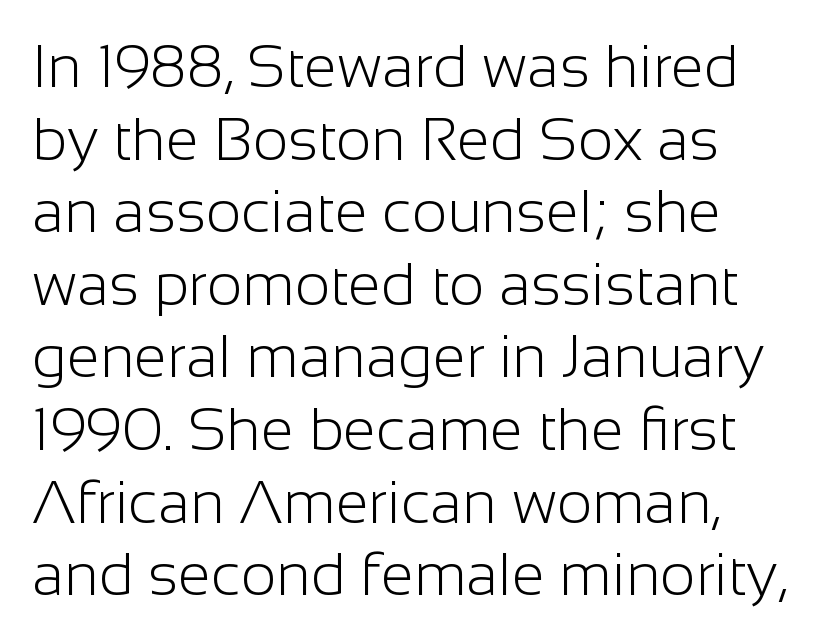
The image shows 60 px light sans-serif type, upright; set left-aligned, line spacing 1.21x, normal letter spacing, not underlined; low stroke contrast and a medium x-height.
